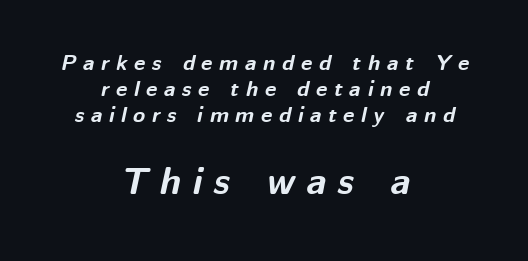
The image shows 38 px bold type, italic (leaning right); set centered, line spacing 1.19x, unusually wide letter spacing (+0.3 em), not underlined; the second (bottom) block is 1.73x larger; medium stroke contrast and a medium x-height.
